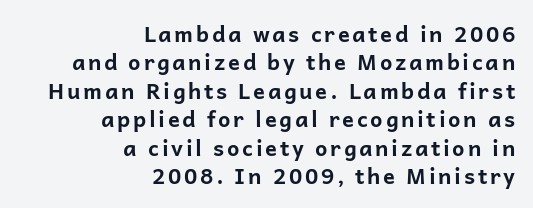
The image shows 22 px bold type, upright; set right-aligned, normal line spacing (1.29x), not underlined.
